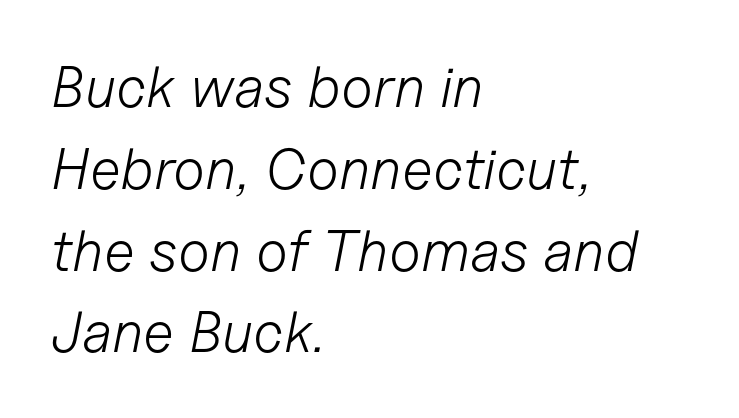
{"italic": "yes", "lean": "right", "slant_degrees": 11, "bold": "no", "weight": "light", "width": "normal", "stroke_contrast": "low", "x_height": "medium", "monospaced": "no", "underline": "no", "align": "left", "line_spacing": "normal", "line_spacing_ratio": 1.41, "letter_spacing": "normal", "letter_spacing_em": 0.0, "glyph_px": 58}
